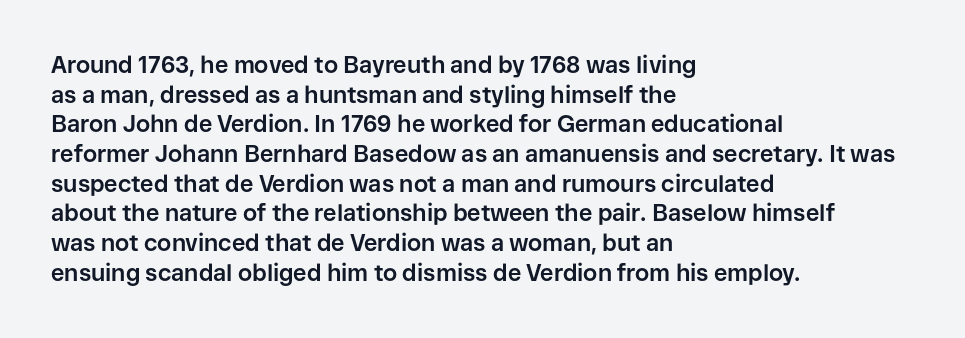
The image shows 23 px bold type, upright; set left-aligned, normal line spacing (1.29x), normal letter spacing, not underlined.
